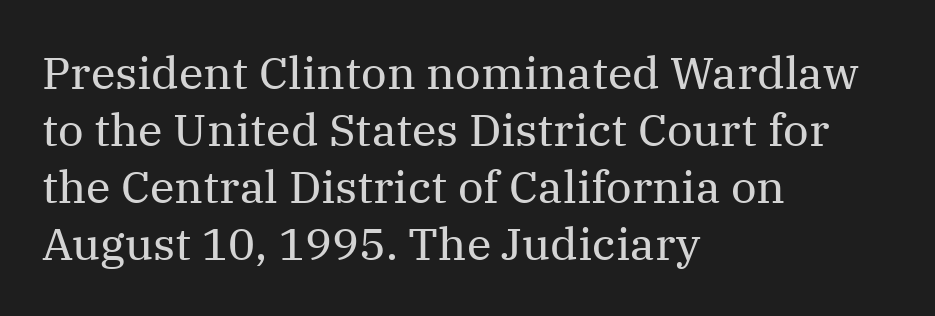
Check under the words: just untouched page. This block has exactly the height ordinary leading produces. Heaviness? Minimal to ordinary, like unemphasized prose. The lettering holds an erect, upright posture throughout. The text block is weighted toward the left margin, trailing off unevenly rightward. This is serif lettering, the kind often seen in printed books.
